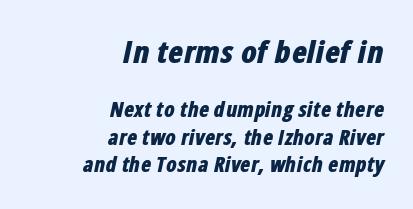
The image shows 31 px bold, condensed type, italic (leaning right); set right-aligned, normal line spacing (1.31x), normal letter spacing, not underlined; the first (top) block is 1.48x larger; low stroke contrast and a medium x-height.
